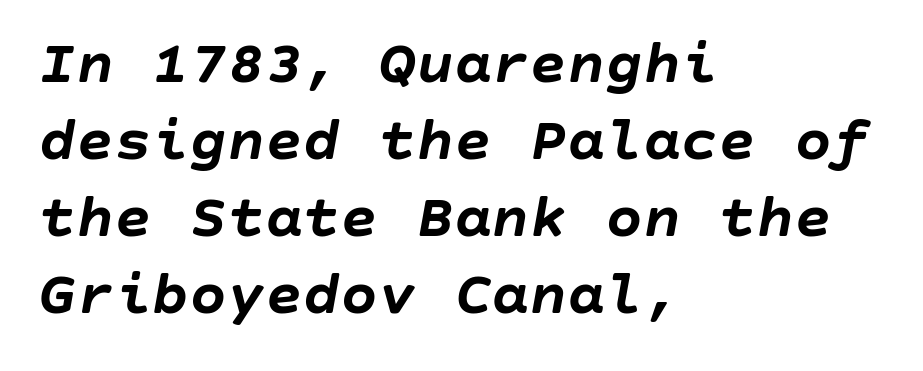
{"italic": "yes", "lean": "right", "slant_degrees": 10, "bold": "yes", "weight": "semibold", "width": "normal", "stroke_contrast": "low", "x_height": "large", "underline": "no", "align": "left", "line_spacing_ratio": 1.22, "letter_spacing": "normal", "letter_spacing_em": 0.0, "glyph_px": 63}
